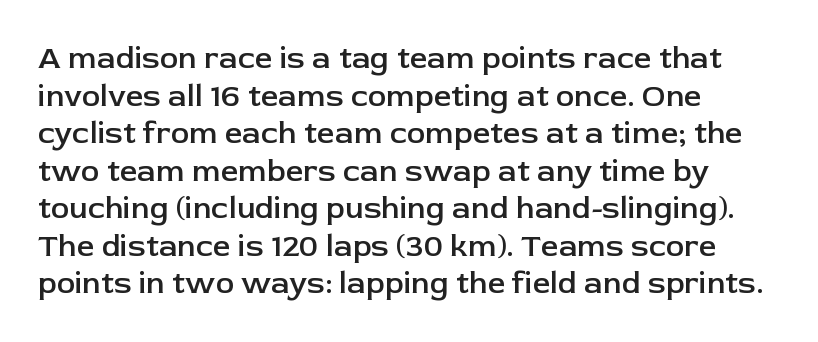
Q: Is the text bold? A: Semi-bold.
Q: Is the text italic (slanted)? A: No, it is upright.
Q: Is the typeface a serif or a sans-serif typeface? A: Sans-serif.
Q: Is the text underlined? A: No.
Q: How is the paragraph aligned? A: Left-aligned.
Q: Is the spacing between letters normal or unusually wide? A: Normal.
Q: Width (condensed, normal, or wide)? A: Normal.
Q: Stroke contrast? A: Low.
Q: x-height? A: Medium.
Q: Monospaced? A: No.
